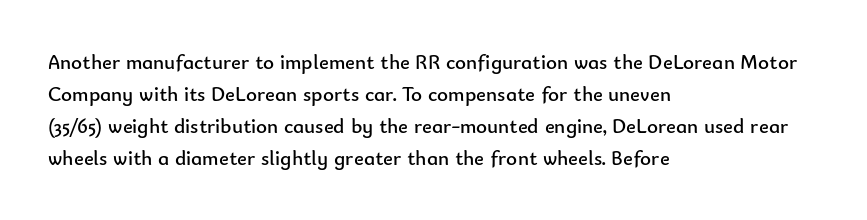
Vertical strokes here are truly vertical. The paragraph has a hard left edge and a soft right edge. The rendering uses a moderate line-height, typical for paragraphs. The cut favours lightness, reaching ordinary text weight at its darkest.
